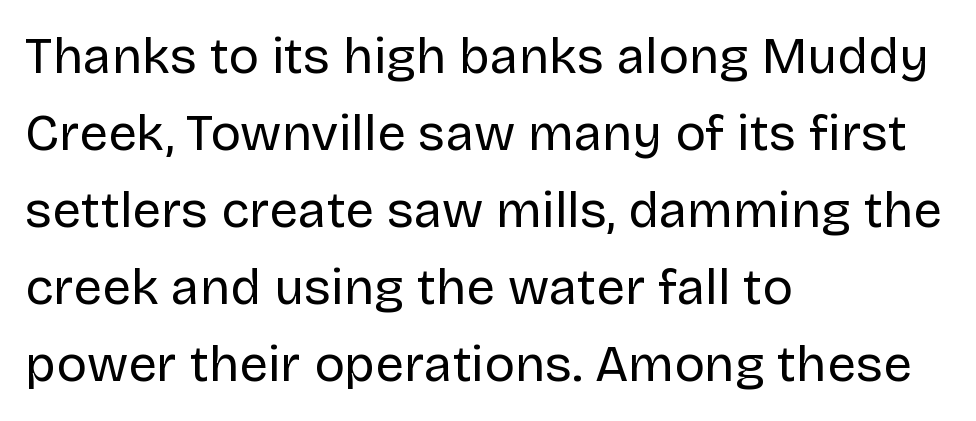
Q: Is the text bold? A: No.
Q: Is the text italic (slanted)? A: No, it is upright.
Q: Is the typeface a serif or a sans-serif typeface? A: Sans-serif.
Q: Is the text underlined? A: No.
Q: How is the paragraph aligned? A: Left-aligned.
Q: Is the spacing between letters normal or unusually wide? A: Normal.
Q: Is the spacing between lines tight, normal or loose? A: Normal.
Q: Width (condensed, normal, or wide)? A: Normal.
Q: Stroke contrast? A: Low.
Q: x-height? A: Large.
Q: Monospaced? A: No.
